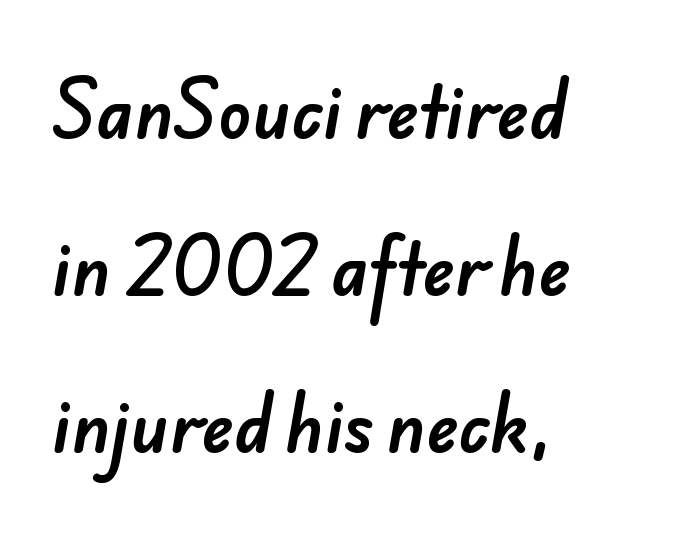
Is the block centered? No — it sits flush against the left margin. These lines stand farther apart than default settings would place them. The zone under the glyphs is completely vacant. Observe the ordinary spacing: letters are neighbours, not strangers.
